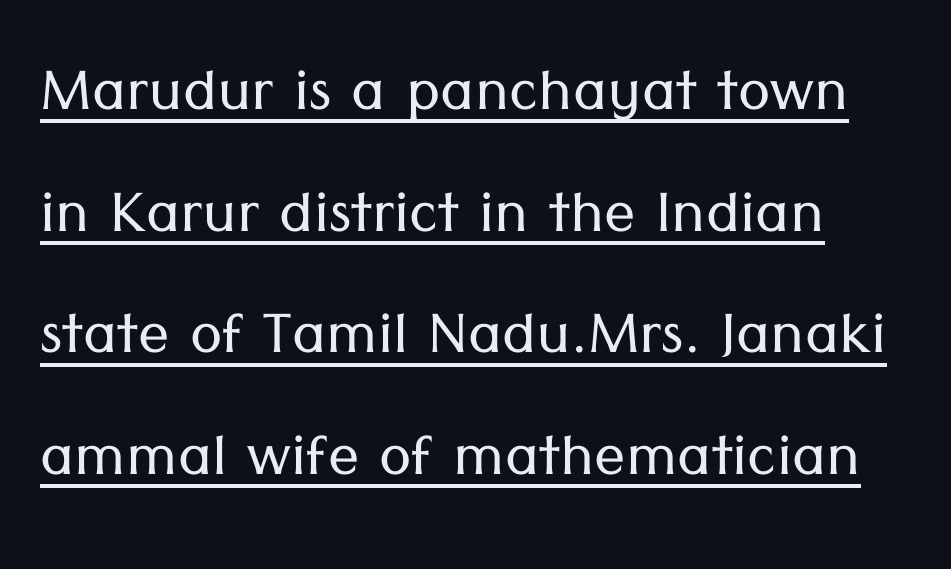
You could not count columns in this text — the font is proportionally spaced. A light-to-regular cut is what we see here. The rendered words wear a rule along their underside. The letters sit at their default tracking, neither squeezed nor spread.
